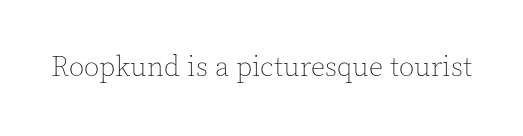
{"italic": "no", "bold": "no", "weight": "thin", "width": "normal", "x_height": "medium", "monospaced": "no", "underline": "no", "letter_spacing": "normal", "letter_spacing_em": 0.0, "glyph_px": 28}
